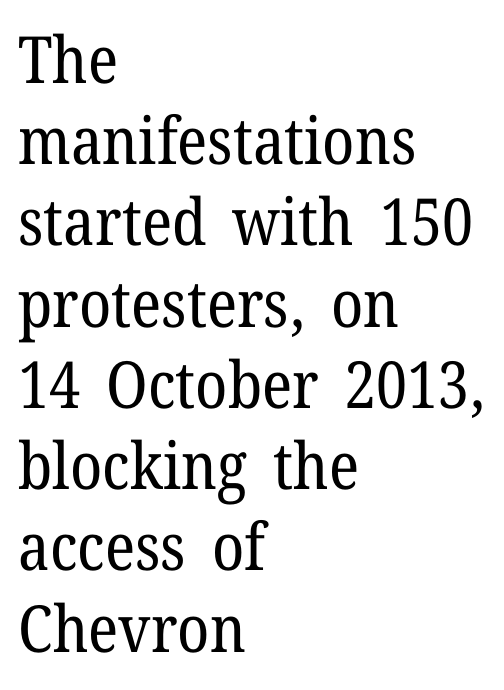
The image shows 65 px regular-weight serif type, upright; set left-aligned, normal line spacing (1.25x), normal letter spacing, not underlined; low stroke contrast and a medium x-height.
